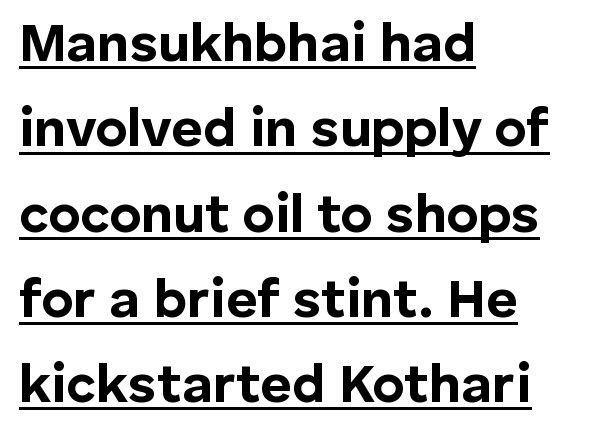
Q: Is the text bold? A: Yes.
Q: Is the text italic (slanted)? A: No, it is upright.
Q: Is the typeface a serif or a sans-serif typeface? A: Sans-serif.
Q: Is the text underlined? A: Yes.
Q: How is the paragraph aligned? A: Left-aligned.
Q: Is the spacing between letters normal or unusually wide? A: Normal.
Q: Is the spacing between lines tight, normal or loose? A: Normal.
Q: Width (condensed, normal, or wide)? A: Normal.
Q: Stroke contrast? A: Low.
Q: x-height? A: Medium.
Q: Monospaced? A: No.
